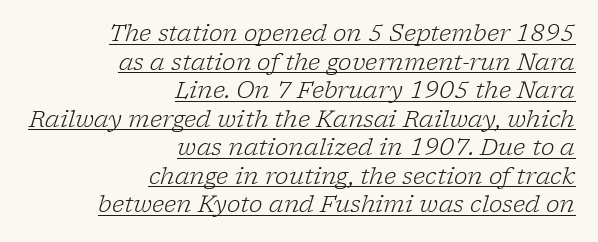
The image shows 23 px text type, italic (leaning right); set right-aligned, line spacing 1.24x, normal letter spacing, underlined.
